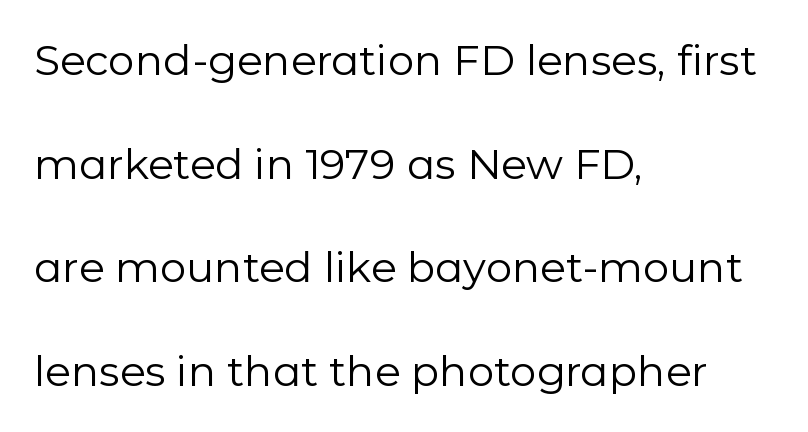
Students, observe: this is what heavily led, spacious text looks like. The rendering keeps characters at their native spacing. The lettering holds an erect, upright posture throughout. Unlike a traditional serif, this face leaves its strokes unadorned. Varying glyph widths throughout — classic text-font behaviour.
